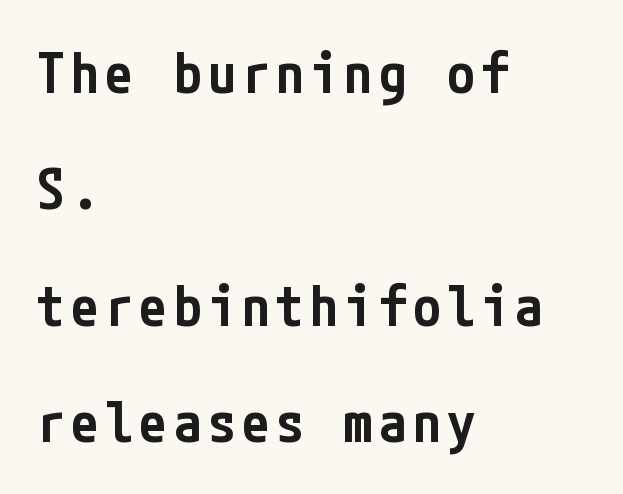
{"serif": "no", "italic": "no", "bold": "semi", "weight": "semibold", "width": "condensed", "stroke_contrast": "low", "x_height": "medium", "underline": "no", "align": "left", "line_spacing": "loose", "line_spacing_ratio": 2.08, "glyph_px": 56}
